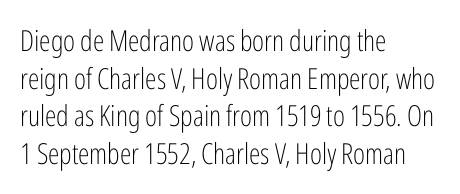
Q: Is the text bold? A: No.
Q: Is the text italic (slanted)? A: No, it is upright.
Q: Is the typeface a serif or a sans-serif typeface? A: Sans-serif.
Q: Is the text underlined? A: No.
Q: How is the paragraph aligned? A: Left-aligned.
Q: Is the spacing between letters normal or unusually wide? A: Normal.
Q: Is the spacing between lines tight, normal or loose? A: Normal.
Q: Width (condensed, normal, or wide)? A: Condensed.
Q: Stroke contrast? A: Low.
Q: x-height? A: Medium.
Q: Monospaced? A: No.
